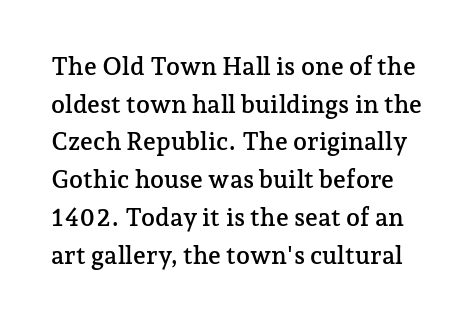
Leading: standard. Italic: no, the glyphs are upright roman. There is no visible air inserted between adjacent glyphs. Quick note: underline off.
